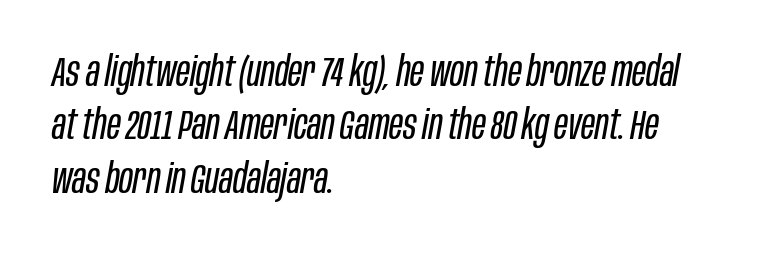
Q: Is the text bold? A: No.
Q: Is the text italic (slanted)? A: Yes, it leans right by about 10 degrees.
Q: Is the text underlined? A: No.
Q: How is the paragraph aligned? A: Left-aligned.
Q: Is the spacing between letters normal or unusually wide? A: Normal.
Q: Is the spacing between lines tight, normal or loose? A: Normal.
Q: Width (condensed, normal, or wide)? A: Condensed.
Q: Stroke contrast? A: Low.
Q: x-height? A: Large.
Q: Monospaced? A: No.
